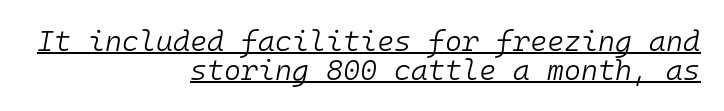
The image shows 29 px light type, italic (leaning right), monospaced; set right-aligned, tight line spacing (1.0x), normal letter spacing, underlined; low stroke contrast and a medium x-height.
